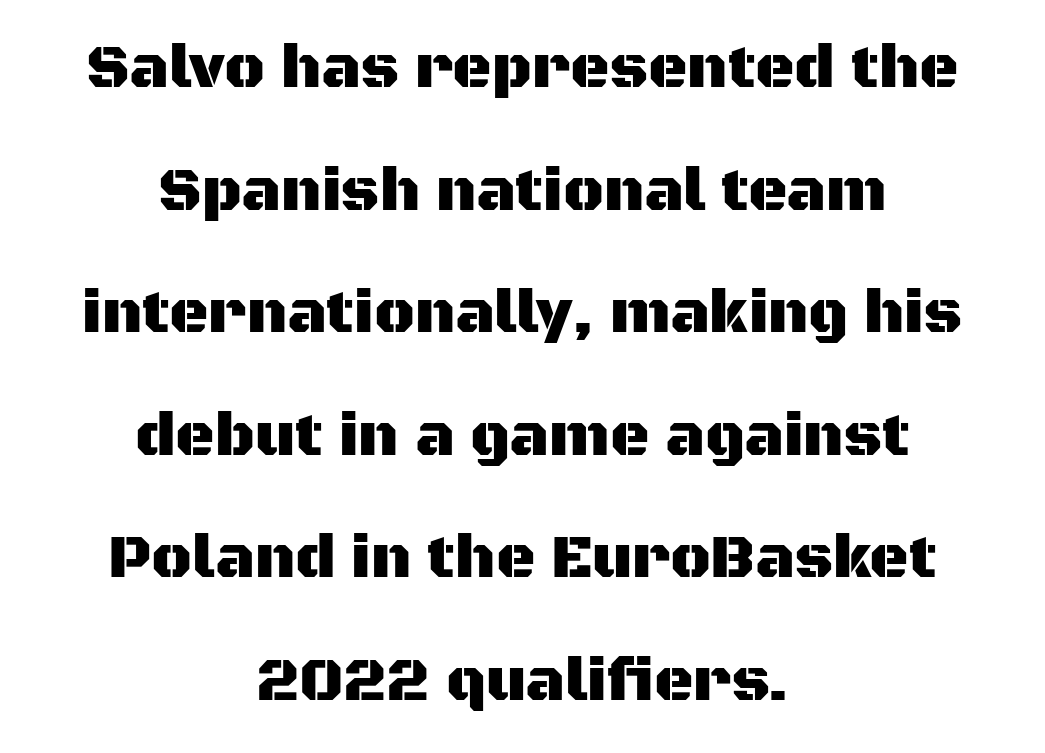
Q: Is the text italic (slanted)? A: No, it is upright.
Q: Is the typeface a serif or a sans-serif typeface? A: Sans-serif.
Q: Is the text underlined? A: No.
Q: How is the paragraph aligned? A: Centered.
Q: Is the spacing between letters normal or unusually wide? A: Normal.
Q: Is the spacing between lines tight, normal or loose? A: Loose.
Q: Width (condensed, normal, or wide)? A: Normal.
Q: Stroke contrast? A: Medium.
Q: x-height? A: Large.
Q: Monospaced? A: No.
